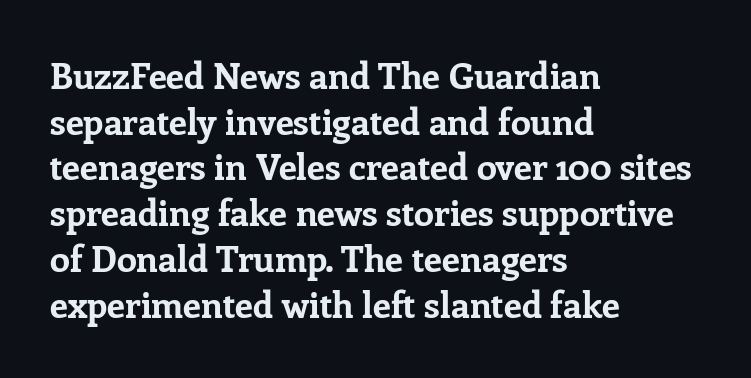
Q: Is the text bold? A: Yes.
Q: Is the text italic (slanted)? A: No, it is upright.
Q: Is the typeface a serif or a sans-serif typeface? A: Serif.
Q: Is the text underlined? A: No.
Q: How is the paragraph aligned? A: Left-aligned.
Q: Is the spacing between letters normal or unusually wide? A: Normal.
Q: Is the spacing between lines tight, normal or loose? A: Normal.
Q: Width (condensed, normal, or wide)? A: Normal.
Q: Stroke contrast? A: Low.
Q: x-height? A: Medium.
Q: Monospaced? A: No.
